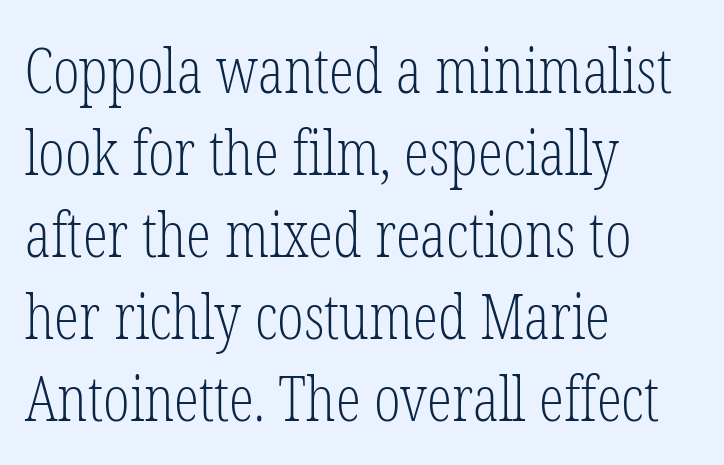
The image shows 63 px light, condensed serif type, upright; set left-aligned, normal line spacing (1.3x), normal letter spacing, not underlined; low stroke contrast and a medium x-height.
